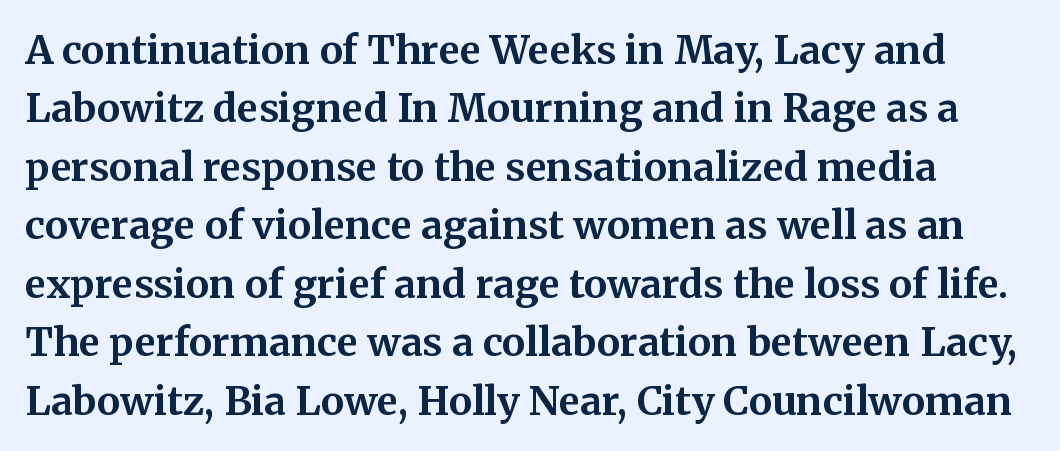
The image shows 39 px bold serif type, upright; set normal line spacing (1.5x), normal letter spacing, not underlined; medium stroke contrast and a medium x-height.
